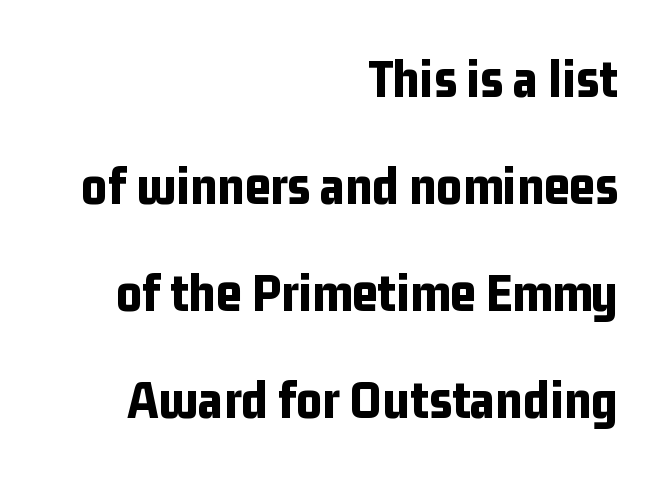
Q: Is the text bold? A: Yes.
Q: Is the text italic (slanted)? A: No, it is upright.
Q: Is the typeface a serif or a sans-serif typeface? A: Sans-serif.
Q: Is the text underlined? A: No.
Q: How is the paragraph aligned? A: Right-aligned.
Q: Is the spacing between letters normal or unusually wide? A: Normal.
Q: Is the spacing between lines tight, normal or loose? A: Loose.
Q: Width (condensed, normal, or wide)? A: Condensed.
Q: Stroke contrast? A: Low.
Q: x-height? A: Medium.
Q: Monospaced? A: No.
